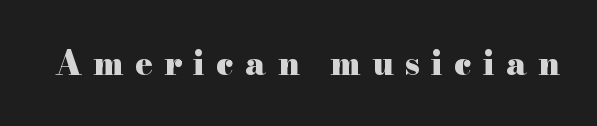
The line texture is sparse and dotted thanks to wide tracking. Descenders are the only things crossing below the line. The face used here is proportionally spaced, like ordinary book or web type. The type sits square on the baseline with zero lean. Heavy, bold letterforms. Stroke terminals: seriffed.
